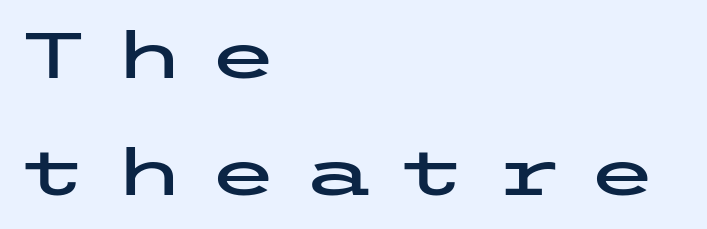
The axis of the letterforms is exactly vertical. Does the copy run flush right? No — it runs flush left. Display-style spreading of the glyphs; the letterfit is very open. The words here are not underlined.
